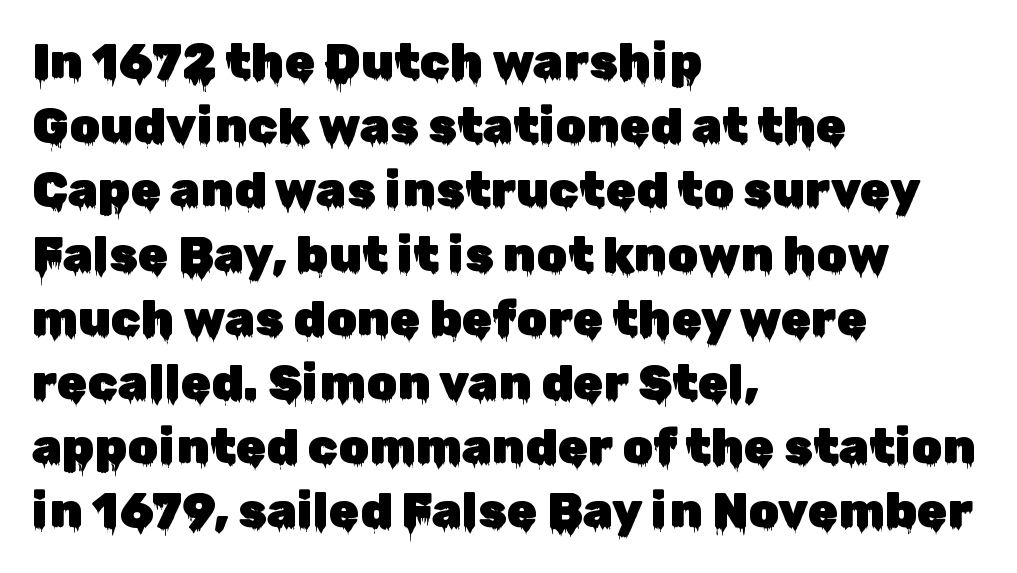
The lines sit at an ordinary, default distance from one another. Reading down the block, your eye returns to a fixed left position each line. Looks like regular typesetting: each glyph gets only the width it needs. Every character sits straight up, as roman type does. Tracking value appears to be zero — textbook default spacing.
